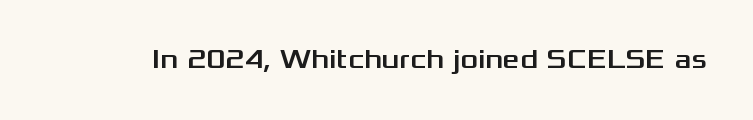
{"italic": "no", "underline": "no", "letter_spacing": "normal", "letter_spacing_em": 0.0, "glyph_px": 27}
